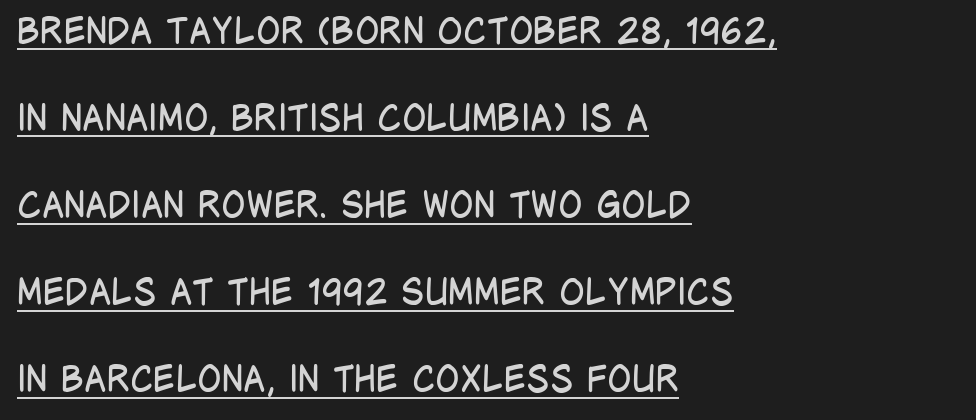
The image shows 36 px regular-weight, condensed sans-serif type, upright; set left-aligned, loose line spacing (2.42x), normal letter spacing, underlined; low stroke contrast and a large x-height.
